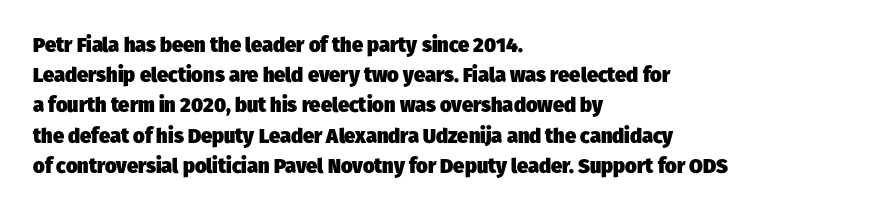
{"bold": "yes", "underline": "no", "align": "left", "line_spacing": "normal", "line_spacing_ratio": 1.51, "letter_spacing": "normal", "letter_spacing_em": 0.0, "glyph_px": 20}
